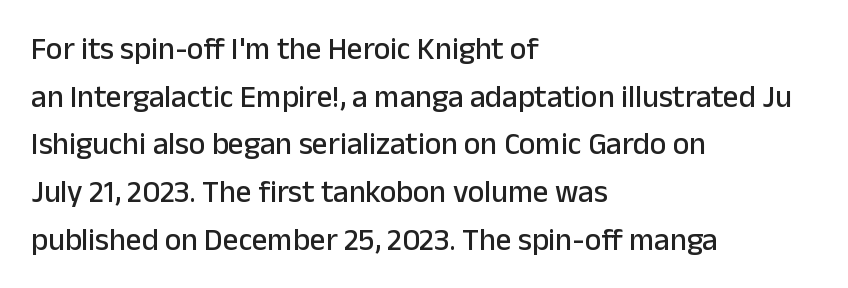
The image shows 31 px sans-serif type, upright; set left-aligned, normal line spacing (1.54x), normal letter spacing, not underlined; low stroke contrast and a medium x-height.
